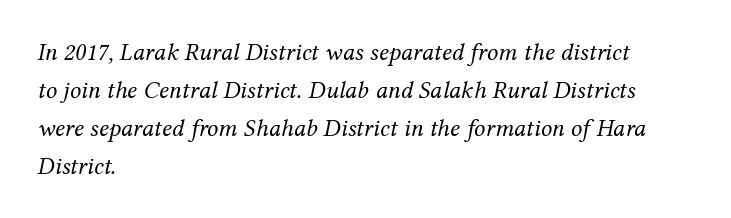
The image shows 25 px text type, italic (leaning right); set left-aligned, normal line spacing (1.52x), normal letter spacing, not underlined.
